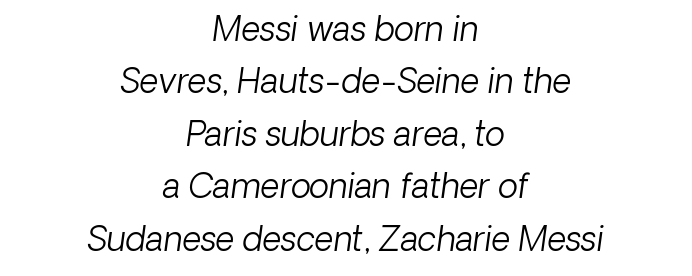
Observe the ordinary spacing: letters are neighbours, not strangers. The rendering uses a moderate line-height, typical for paragraphs. Typeset on center — no edge is straight. Is this a fixed-width face? No — the glyphs have proportional, varying widths. Each stroke keeps to a modest, everyday thickness or less.
